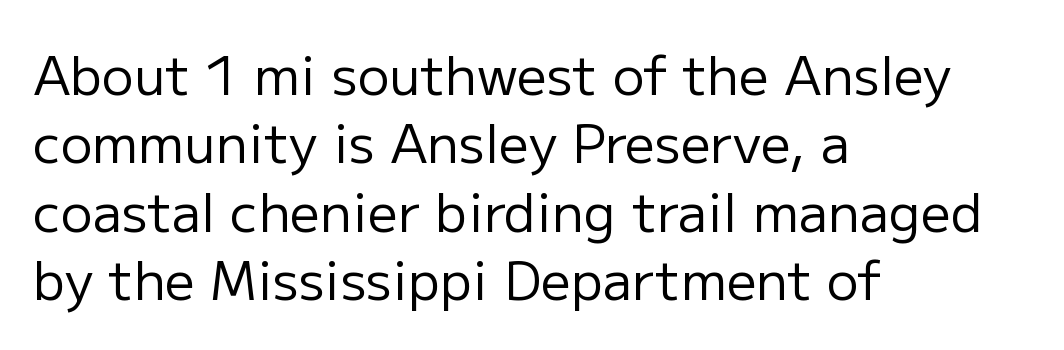
The image shows 53 px regular-weight sans-serif type, upright; set left-aligned, normal line spacing (1.29x), normal letter spacing, not underlined; low stroke contrast and a medium x-height.
